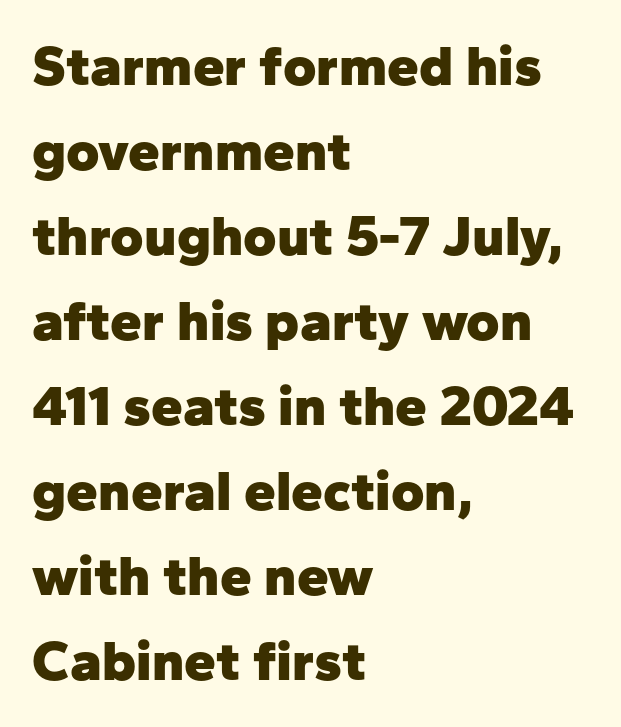
{"serif": "no", "italic": "no", "bold": "yes", "weight": "heavy", "width": "normal", "stroke_contrast": "low", "x_height": "medium", "monospaced": "no", "underline": "no", "align": "left", "line_spacing": "normal", "line_spacing_ratio": 1.49, "letter_spacing": "normal", "letter_spacing_em": 0.0, "glyph_px": 57}
